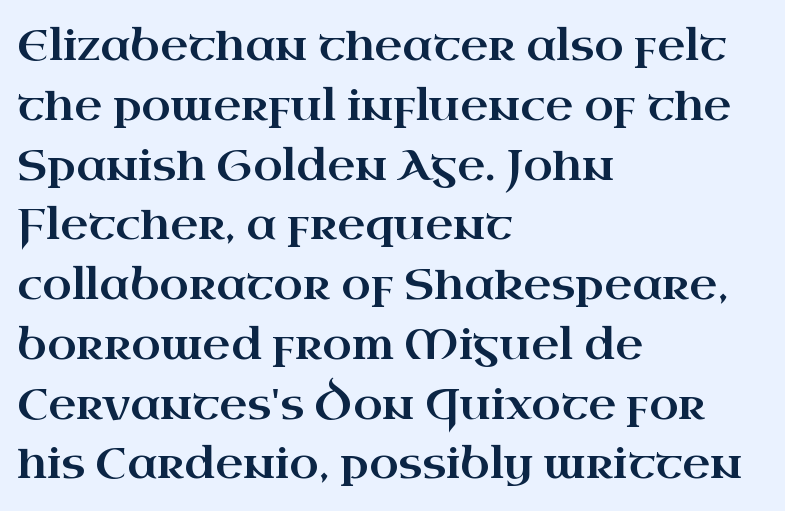
This sample is left-justified, so line endings fall wherever the words run out. Do the letters lean? They stand straight. This block has exactly the height ordinary leading produces. The zone under the glyphs is completely vacant. Regarding serifs, this sample has them.
